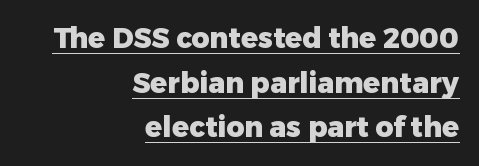
Q: Is the text bold? A: Yes.
Q: Is the text italic (slanted)? A: No, it is upright.
Q: Is the typeface a serif or a sans-serif typeface? A: Sans-serif.
Q: Is the text underlined? A: Yes.
Q: How is the paragraph aligned? A: Right-aligned.
Q: Is the spacing between letters normal or unusually wide? A: Normal.
Q: Is the spacing between lines tight, normal or loose? A: Normal.
Q: Width (condensed, normal, or wide)? A: Normal.
Q: Stroke contrast? A: Low.
Q: x-height? A: Medium.
Q: Monospaced? A: No.
